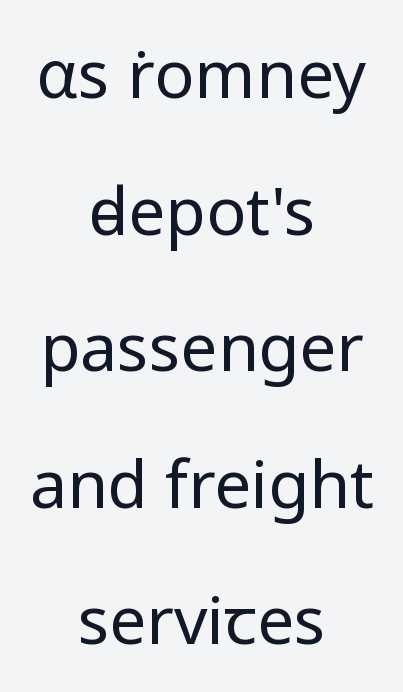
These lines stand farther apart than default settings would place them. Rendered with straight, roman letterforms. Casual observation: everything's sitting right in the middle. Heft: none added — not bold. These lines keep a tight, regular rhythm from letter to letter. Letters rest on an invisible, unmarked baseline.
